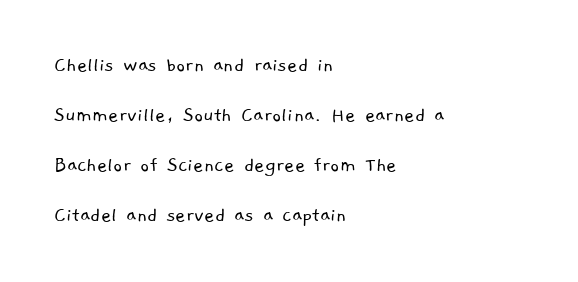
Q: Is the text bold? A: No.
Q: Is the text underlined? A: No.
Q: How is the paragraph aligned? A: Left-aligned.
Q: Is the spacing between letters normal or unusually wide? A: Normal.
Q: Is the spacing between lines tight, normal or loose? A: Loose.
